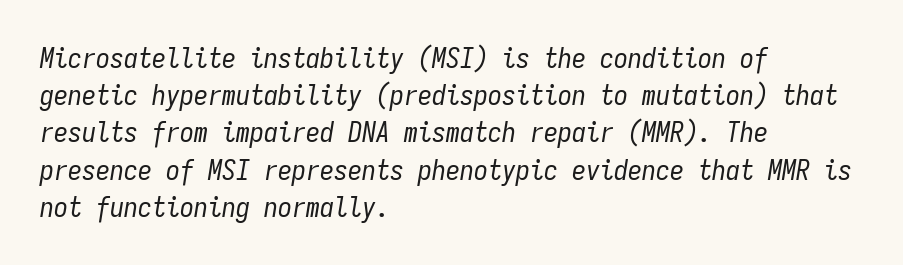
Q: Is the text bold? A: No.
Q: Is the text italic (slanted)? A: Yes, it leans right by about 9 degrees.
Q: Is the text underlined? A: No.
Q: How is the paragraph aligned? A: Left-aligned.
Q: Is the spacing between letters normal or unusually wide? A: Normal.
Q: Is the spacing between lines tight, normal or loose? A: Normal.
Q: Width (condensed, normal, or wide)? A: Condensed.
Q: Stroke contrast? A: Low.
Q: x-height? A: Medium.
Q: Monospaced? A: Yes.
